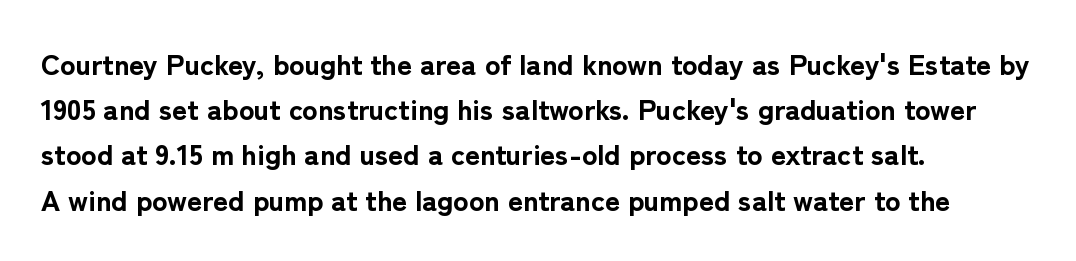
{"serif": "no", "italic": "no", "bold": "yes", "weight": "bold", "width": "normal", "stroke_contrast": "low", "x_height": "medium", "monospaced": "no", "underline": "no", "align": "left", "line_spacing": "normal", "line_spacing_ratio": 1.56, "letter_spacing": "normal", "letter_spacing_em": 0.0, "glyph_px": 29}
